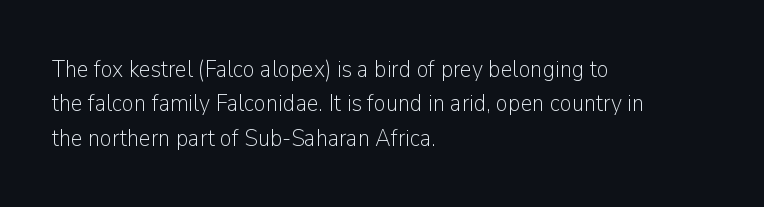
{"italic": "no", "bold": "no", "underline": "no", "align": "left", "line_spacing": "normal", "line_spacing_ratio": 1.43, "letter_spacing": "normal", "letter_spacing_em": 0.0, "glyph_px": 24}
